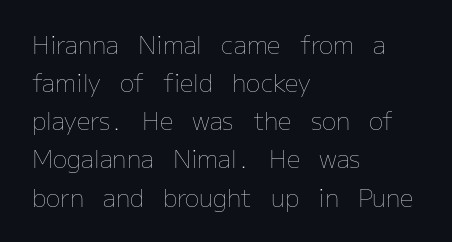
Is there much room between lines? A standard amount, neither cramped nor airy. A roman cut, with each character standing at attention. How are the letters spaced? Ordinarily, with no added tracking. This rendering features lettering with no underline. The paragraph shown leans on its left margin. The weight tops out at a normal text grade.
